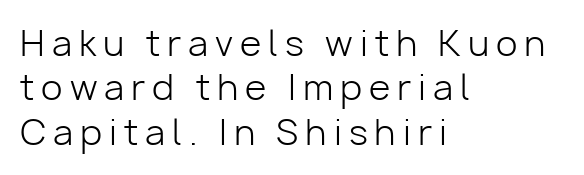
Q: Is the text bold? A: No.
Q: Is the text italic (slanted)? A: No, it is upright.
Q: Is the typeface a serif or a sans-serif typeface? A: Sans-serif.
Q: Is the text underlined? A: No.
Q: How is the paragraph aligned? A: Left-aligned.
Q: Is the spacing between letters normal or unusually wide? A: Unusually wide.
Q: Is the spacing between lines tight, normal or loose? A: Normal.
Q: Width (condensed, normal, or wide)? A: Normal.
Q: Stroke contrast? A: Low.
Q: x-height? A: Medium.
Q: Monospaced? A: No.
